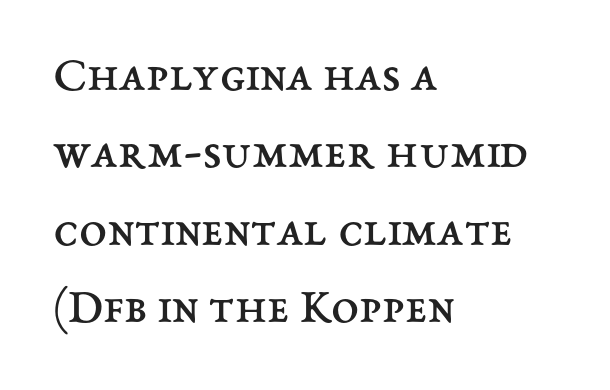
Q: Is the text bold? A: No.
Q: Is the text italic (slanted)? A: No, it is upright.
Q: Is the text underlined? A: No.
Q: How is the paragraph aligned? A: Left-aligned.
Q: Is the spacing between letters normal or unusually wide? A: Normal.
Q: Is the spacing between lines tight, normal or loose? A: Normal.
Q: Width (condensed, normal, or wide)? A: Normal.
Q: Stroke contrast? A: Medium.
Q: x-height? A: Medium.
Q: Monospaced? A: No.
